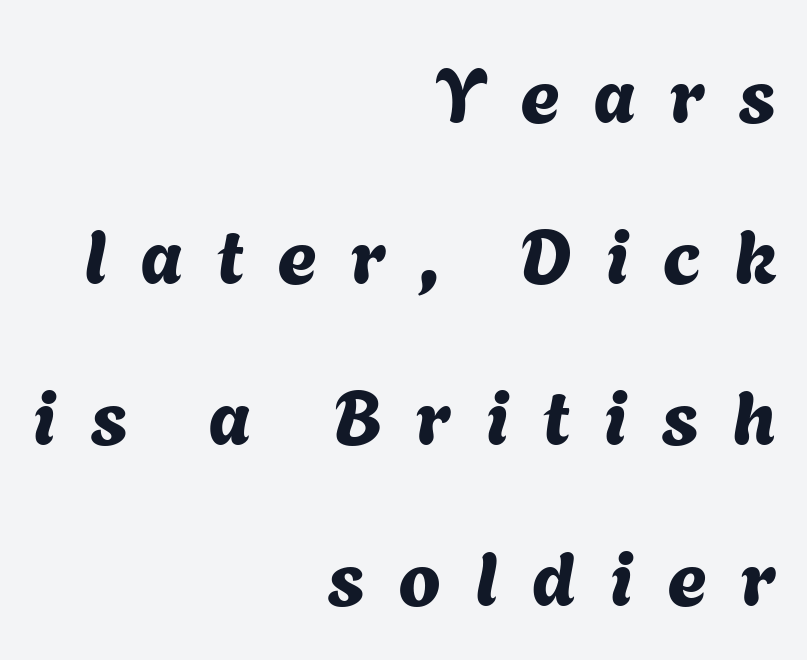
Q: Is the typeface a serif or a sans-serif typeface? A: Sans-serif.
Q: Is the text underlined? A: No.
Q: How is the paragraph aligned? A: Right-aligned.
Q: Is the spacing between letters normal or unusually wide? A: Unusually wide.
Q: Is the spacing between lines tight, normal or loose? A: Loose.
Q: Width (condensed, normal, or wide)? A: Normal.
Q: Stroke contrast? A: Medium.
Q: x-height? A: Medium.
Q: Monospaced? A: No.
